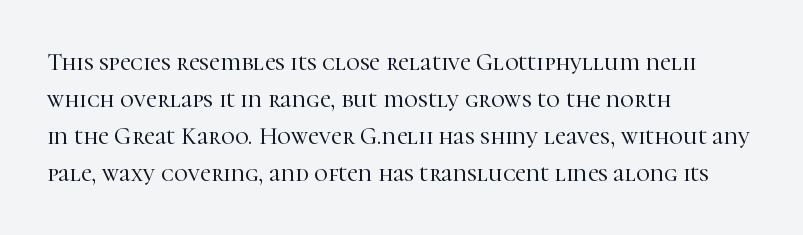
{"italic": "no", "underline": "no", "align": "left", "line_spacing": "normal", "line_spacing_ratio": 1.54, "letter_spacing": "normal", "letter_spacing_em": 0.0, "glyph_px": 24}
